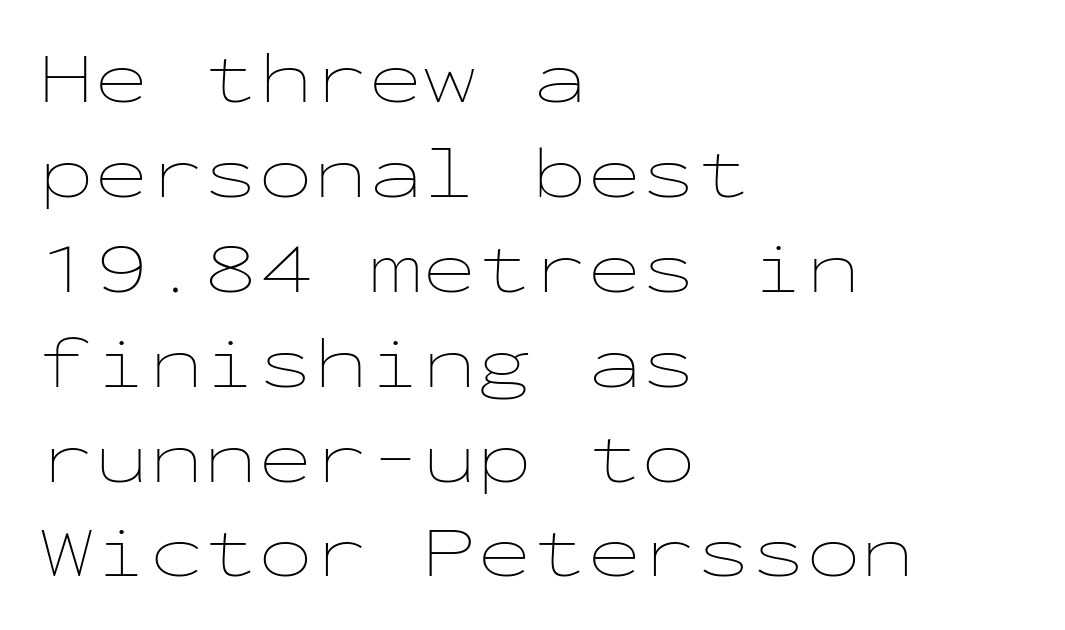
The image shows 73 px thin, wide type, upright, monospaced; set left-aligned, normal line spacing (1.3x), normal letter spacing, not underlined; low stroke contrast and a medium x-height.
